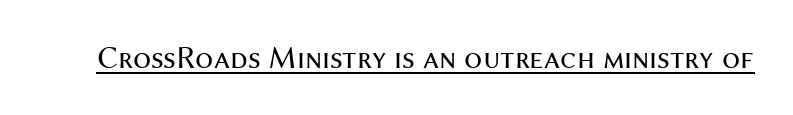
This sample uses plain, unmodified letter spacing. Look at the bottom of the vertical strokes: they stop flat, with no serifs. The string is rendered with underlining switched on. The letters look calm and open, with moderate or lighter stems. Every character sits straight up, as roman type does. Each letter keeps its own natural width here, so spacing adapts to shape.
